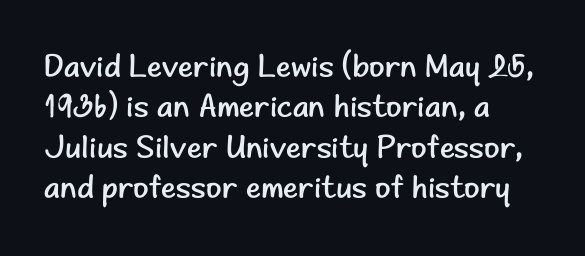
The image shows 32 px regular-weight sans-serif type, upright; set left-aligned, normal line spacing (1.26x), normal letter spacing, not underlined; low stroke contrast and a small x-height.
